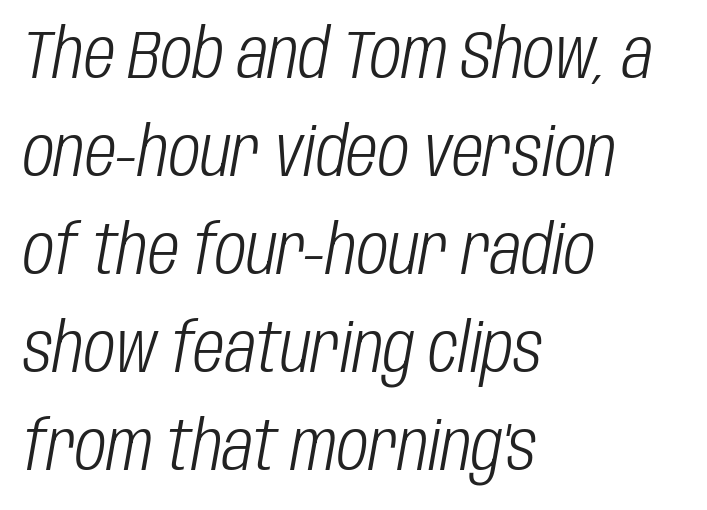
{"italic": "yes", "lean": "right", "slant_degrees": 10, "bold": "no", "weight": "light", "width": "condensed", "stroke_contrast": "low", "x_height": "large", "monospaced": "no", "underline": "no", "align": "left", "line_spacing": "normal", "line_spacing_ratio": 1.44, "letter_spacing": "normal", "letter_spacing_em": 0.0, "glyph_px": 68}
